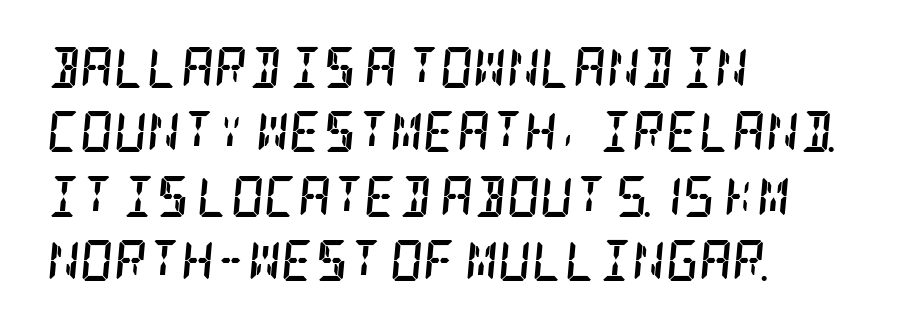
Caption: bold face, heavy strokes. The baseline area is clear. Look at the bottom of the vertical strokes: they flare into serifs here. A typesetter would mark this as italic. The compositor pushed each line to the left boundary. Interline gaps are of average width in this sample.
